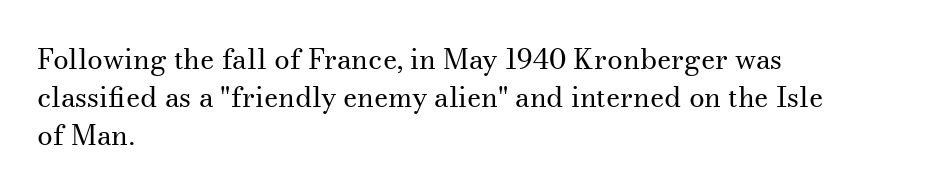
If you drew a ruler down the left edge, every line would touch it. Do the characters align in a grid? No, the font is proportional. Vertical stems look standard width or narrower in stroke. Underline: absent. Every character sits straight up, as roman type does.
